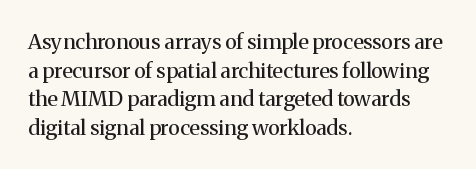
Q: Is the text bold? A: No.
Q: Is the text italic (slanted)? A: No, it is upright.
Q: Is the text underlined? A: No.
Q: How is the paragraph aligned? A: Left-aligned.
Q: Is the spacing between letters normal or unusually wide? A: Normal.
Q: Is the spacing between lines tight, normal or loose? A: Normal.
